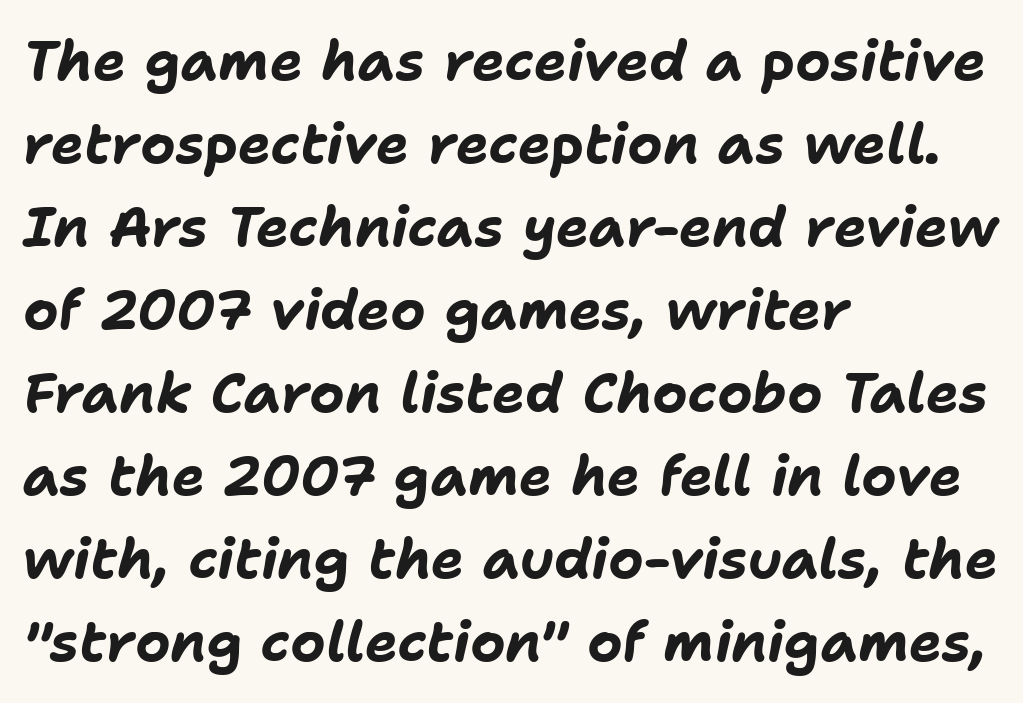
{"italic": "yes", "lean": "right", "slant_degrees": 11, "bold": "yes", "weight": "bold", "width": "normal", "stroke_contrast": "low", "x_height": "medium", "monospaced": "no", "underline": "no", "align": "left", "line_spacing": "normal", "line_spacing_ratio": 1.51, "letter_spacing": "normal", "letter_spacing_em": 0.0, "glyph_px": 55}
